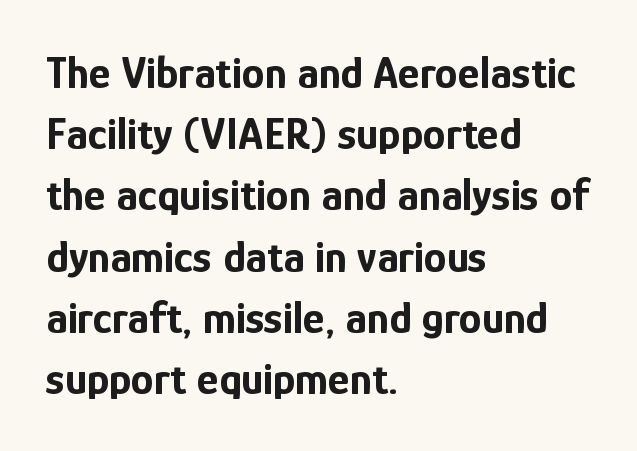
Q: Is the text bold? A: Yes.
Q: Is the text italic (slanted)? A: No, it is upright.
Q: Is the typeface a serif or a sans-serif typeface? A: Sans-serif.
Q: Is the text underlined? A: No.
Q: How is the paragraph aligned? A: Left-aligned.
Q: Is the spacing between letters normal or unusually wide? A: Normal.
Q: Is the spacing between lines tight, normal or loose? A: Normal.
Q: Width (condensed, normal, or wide)? A: Condensed.
Q: Stroke contrast? A: Low.
Q: x-height? A: Medium.
Q: Monospaced? A: No.
